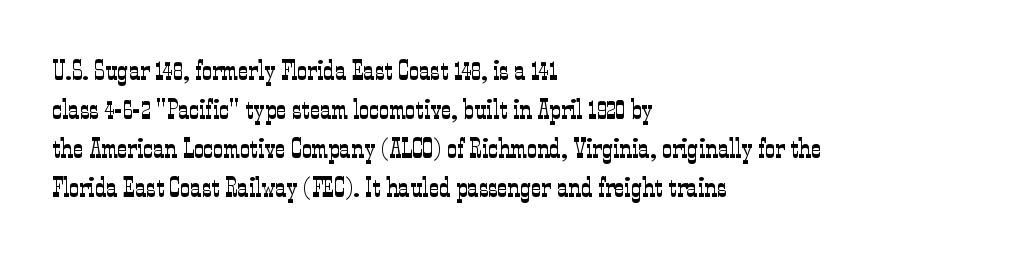
Q: Is the text bold? A: No.
Q: Is the text italic (slanted)? A: No, it is upright.
Q: Is the typeface a serif or a sans-serif typeface? A: Serif.
Q: Is the text underlined? A: No.
Q: How is the paragraph aligned? A: Left-aligned.
Q: Is the spacing between letters normal or unusually wide? A: Normal.
Q: Is the spacing between lines tight, normal or loose? A: Normal.
Q: Width (condensed, normal, or wide)? A: Condensed.
Q: Stroke contrast? A: Low.
Q: x-height? A: Medium.
Q: Monospaced? A: No.
